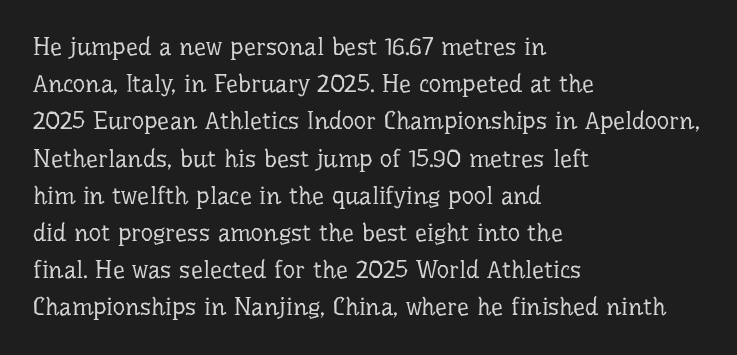
Ordinary non-slanted type is in use. This sample uses plain, unmodified letter spacing. Has an underline been added? It has not. The designer left line spacing at the default. The cut favours lightness, reaching ordinary text weight at its darkest. Layout note: lines flush left.
